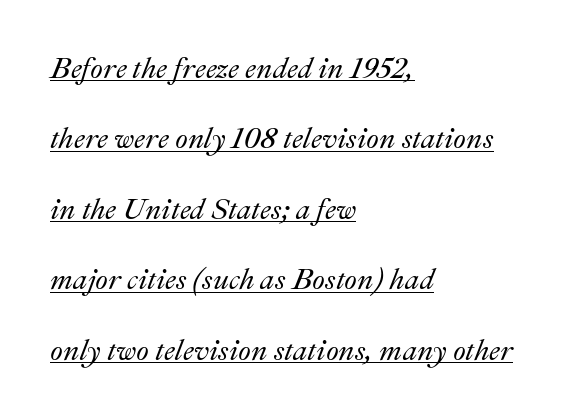
The setting favours the left margin, as ordinary paragraphs usually do. Characters follow at the spacing the type designer built in. Looking at the ascenders, they clearly lean. Each letter keeps its own natural width here, so spacing adapts to shape. The passage shown is underscored from start to finish.
